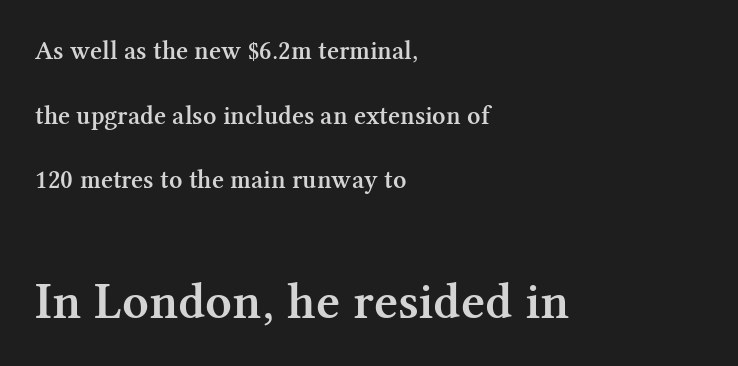
{"serif": "yes", "italic": "no", "bold": "semi", "weight": "semibold", "width": "normal", "stroke_contrast": "medium", "x_height": "medium", "monospaced": "no", "underline": "no", "align": "left", "line_spacing": "loose", "line_spacing_ratio": 2.49, "letter_spacing": "normal", "letter_spacing_em": 0.0, "larger_block": "second", "size_ratio": 2.0, "glyph_px": 52}
